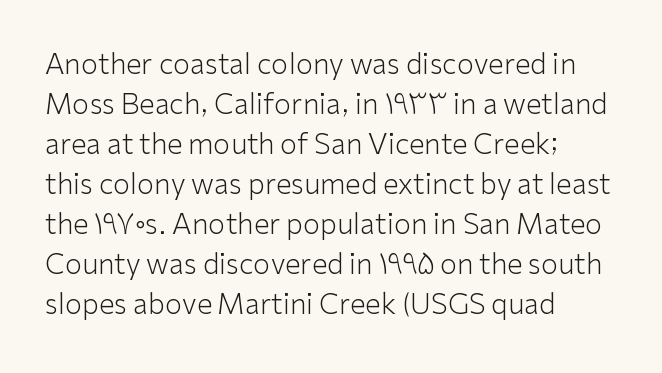
Q: Is the text bold? A: No.
Q: Is the text italic (slanted)? A: No, it is upright.
Q: Is the typeface a serif or a sans-serif typeface? A: Sans-serif.
Q: Is the text underlined? A: No.
Q: How is the paragraph aligned? A: Left-aligned.
Q: Is the spacing between letters normal or unusually wide? A: Normal.
Q: Is the spacing between lines tight, normal or loose? A: Normal.
Q: Width (condensed, normal, or wide)? A: Normal.
Q: Stroke contrast? A: Low.
Q: x-height? A: Medium.
Q: Monospaced? A: No.
